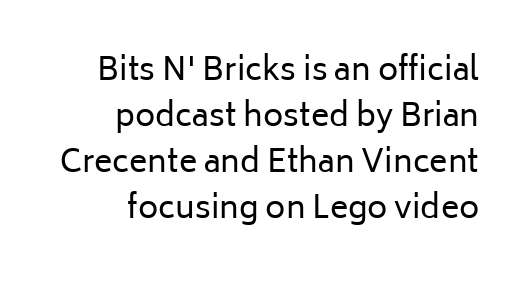
The image shows 31 px regular-weight sans-serif type, upright; set right-aligned, normal line spacing (1.48x), normal letter spacing, not underlined; low stroke contrast and a medium x-height.
